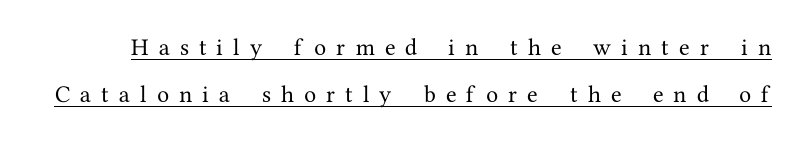
{"italic": "no", "underline": "yes", "line_spacing": "loose", "line_spacing_ratio": 1.95, "letter_spacing": "wide", "letter_spacing_em": 0.42, "glyph_px": 24}
